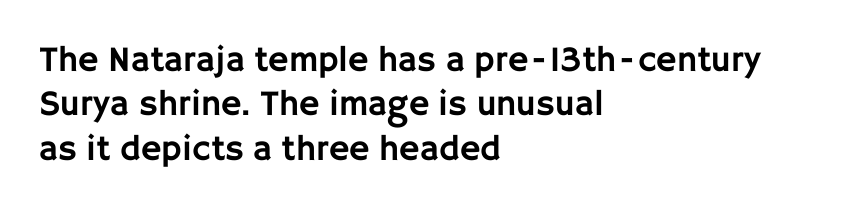
Q: Is the text italic (slanted)? A: No, it is upright.
Q: Is the typeface a serif or a sans-serif typeface? A: Sans-serif.
Q: Is the text underlined? A: No.
Q: How is the paragraph aligned? A: Left-aligned.
Q: Is the spacing between letters normal or unusually wide? A: Normal.
Q: Width (condensed, normal, or wide)? A: Normal.
Q: Stroke contrast? A: Low.
Q: x-height? A: Large.
Q: Monospaced? A: No.
